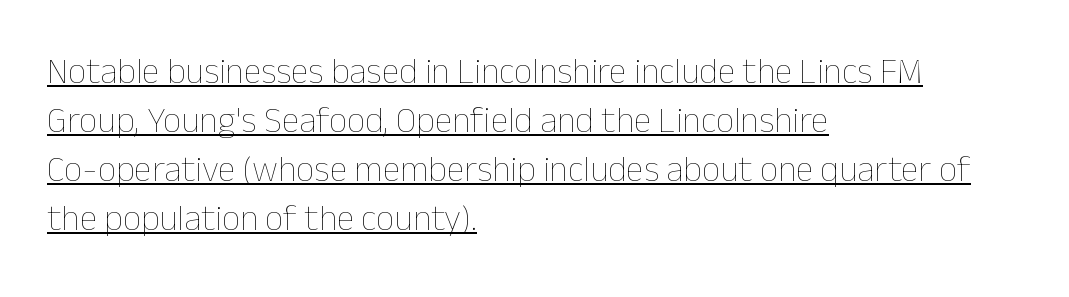
{"italic": "no", "bold": "no", "weight": "thin", "width": "normal", "stroke_contrast": "low", "x_height": "medium", "monospaced": "no", "underline": "yes", "align": "left", "line_spacing": "normal", "line_spacing_ratio": 1.36, "letter_spacing": "normal", "letter_spacing_em": 0.0, "glyph_px": 36}
